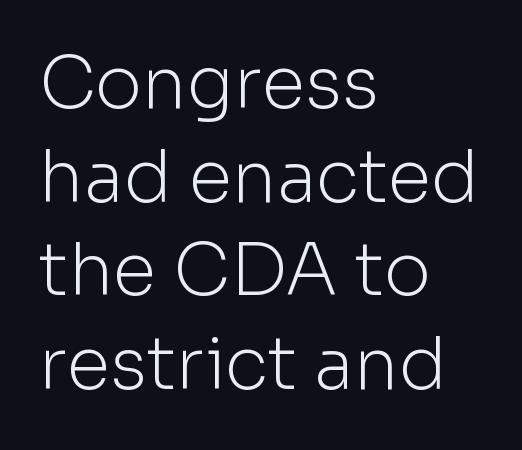
Classification — sans serif. If you drew a line through each stem, it would be perfectly vertical. Typeset ragged right — the left edge is the straight one. Underline: absent. Spacing between characters is what you'd get straight out of the box. Leading matches the norm, producing a regular column.
